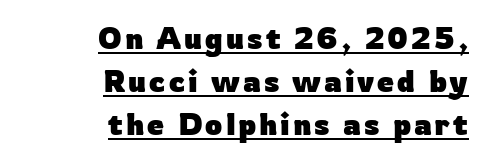
{"serif": "no", "italic": "no", "bold": "yes", "weight": "heavy", "width": "normal", "stroke_contrast": "low", "x_height": "medium", "monospaced": "no", "underline": "yes", "align": "right", "line_spacing": "normal", "line_spacing_ratio": 1.43, "glyph_px": 30}
